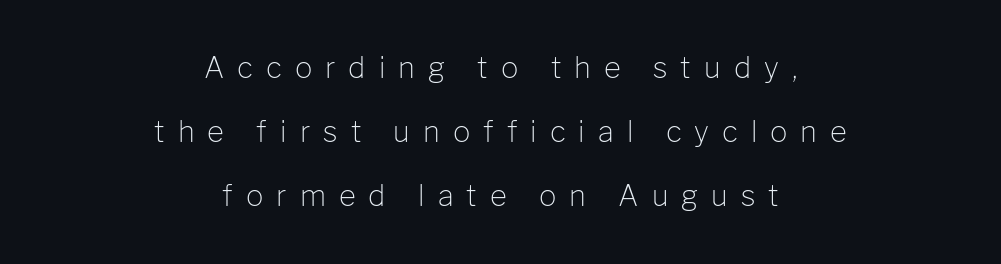
Between one letter and the next there's a generous, obvious gap. Compared with a flush-left layout, this one balances lines on the center instead. A bare baseline throughout the passage. Horizontal bands of white between lines are thick stripes. No extra ink here — the face is not bold.
